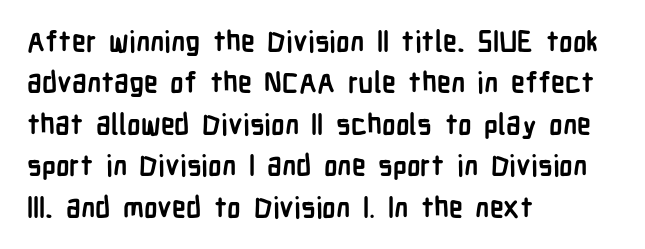
The vertical gap from one line to the next is medium. If you drew a ruler down the left edge, every line would touch it. You could call the tracking neutral — neither tight nor loose. Has an underline been added? It has not. No italicization has been applied; the sample stays upright.
